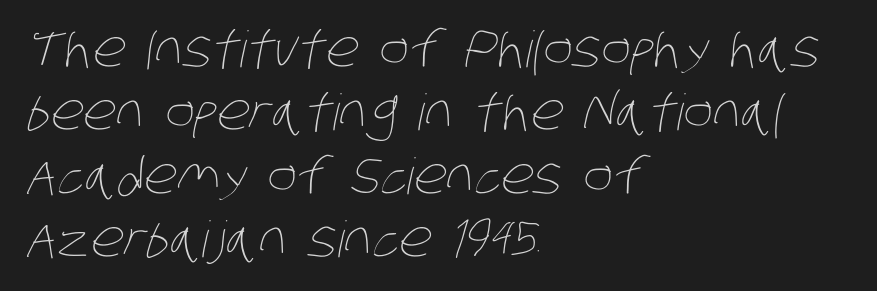
{"bold": "no", "weight": "thin", "width": "condensed", "stroke_contrast": "low", "x_height": "large", "monospaced": "no", "underline": "no", "align": "left", "line_spacing": "normal", "line_spacing_ratio": 1.27, "letter_spacing": "normal", "letter_spacing_em": 0.0, "glyph_px": 50}
